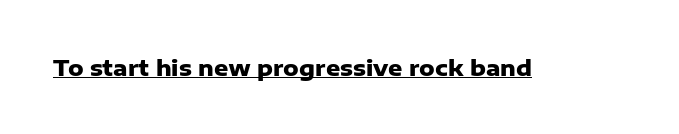
Q: Is the text bold? A: Yes.
Q: Is the text italic (slanted)? A: No, it is upright.
Q: Is the text underlined? A: Yes.
Q: Is the spacing between letters normal or unusually wide? A: Normal.
